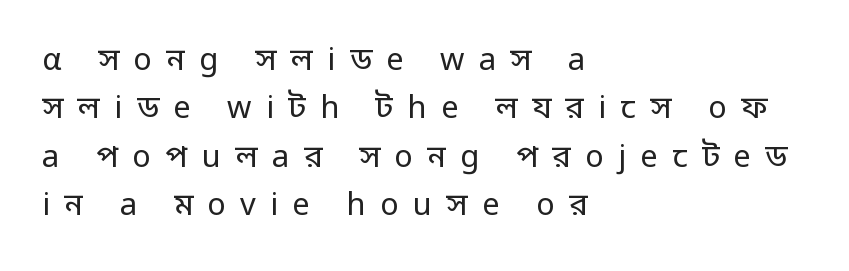
Note the varied advance widths — an 'i' is clearly narrower than an 'm'. This block has exactly the height ordinary leading produces. Look at the bottom of the vertical strokes: they stop flat, with no serifs. Where is the straight margin? On the left. The weight tops out at a normal text grade.
